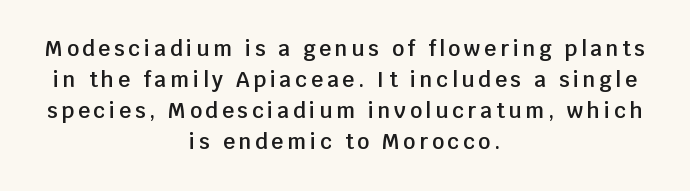
Q: Is the text bold? A: Semi-bold.
Q: Is the text italic (slanted)? A: No, it is upright.
Q: Is the text underlined? A: No.
Q: How is the paragraph aligned? A: Centered.
Q: Is the spacing between lines tight, normal or loose? A: Normal.
